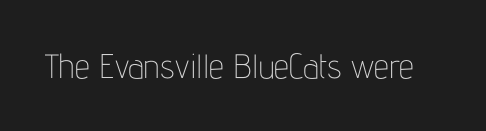
Q: Is the text bold? A: No.
Q: Is the text italic (slanted)? A: No, it is upright.
Q: Is the typeface a serif or a sans-serif typeface? A: Sans-serif.
Q: Is the text underlined? A: No.
Q: Is the spacing between letters normal or unusually wide? A: Normal.
Q: Width (condensed, normal, or wide)? A: Condensed.
Q: Stroke contrast? A: Low.
Q: x-height? A: Medium.
Q: Monospaced? A: No.
